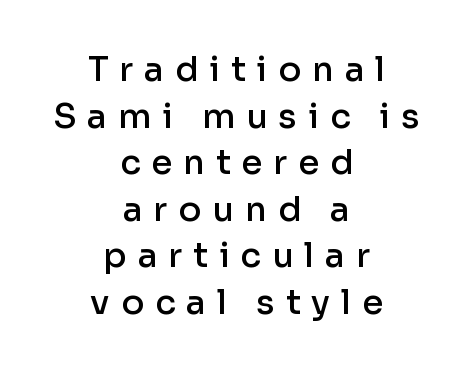
The string is rendered with underlining switched off. The passage shown is typed in a proportional face where columns would drift. Type style note: lacks serifs. This sample uses expanded letter spacing, leaving extra air between glyphs. The lines are quadded center.
